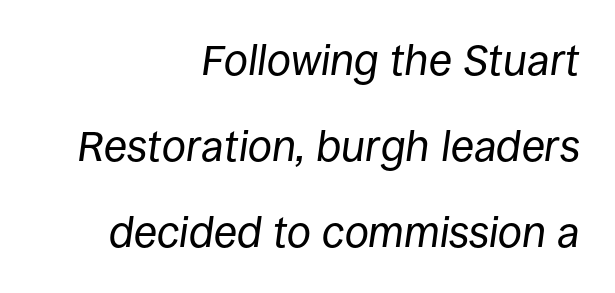
{"italic": "yes", "lean": "right", "slant_degrees": 8, "bold": "no", "weight": "regular", "width": "normal", "stroke_contrast": "low", "x_height": "large", "monospaced": "no", "underline": "no", "align": "right", "line_spacing": "loose", "line_spacing_ratio": 2.0, "letter_spacing": "normal", "letter_spacing_em": 0.0, "glyph_px": 43}
